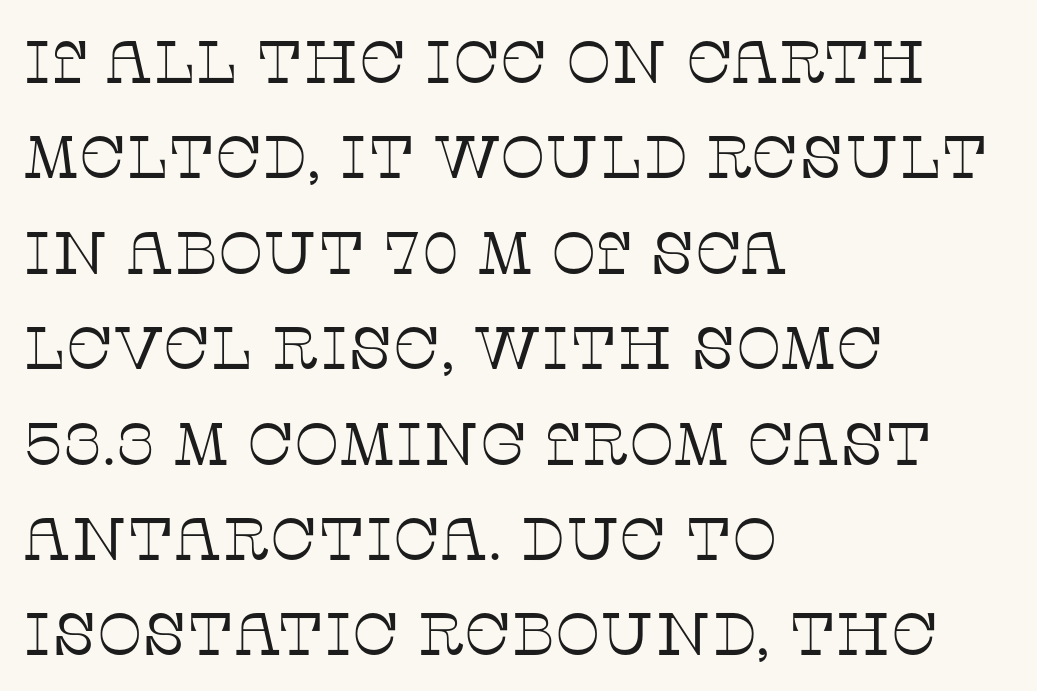
Caption: standard tracking, unaltered. These lines sit exactly where default settings would place them. Where is the straight margin? On the left. Designer's note — italics off, roman on. Glance below the letters and you will spot only blank space. The typeface has the unassuming heft of standard copy or less.
